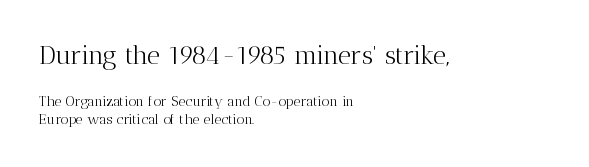
The image shows 26 px text type, upright; set left-aligned, normal line spacing (1.25x), normal letter spacing, not underlined; the first (top) block is 1.86x larger.
